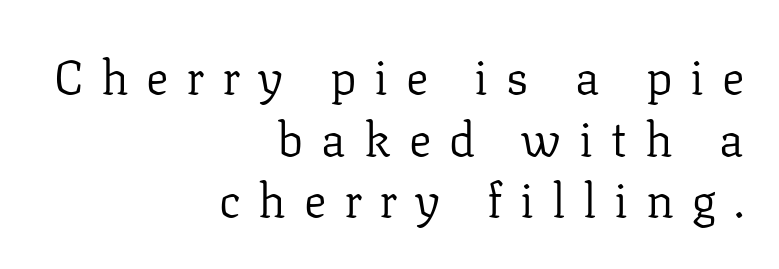
{"serif": "yes", "italic": "no", "bold": "no", "weight": "regular", "width": "normal", "stroke_contrast": "low", "x_height": "medium", "monospaced": "no", "underline": "no", "align": "right", "line_spacing": "normal", "line_spacing_ratio": 1.31, "letter_spacing": "wide", "letter_spacing_em": 0.38, "glyph_px": 47}
